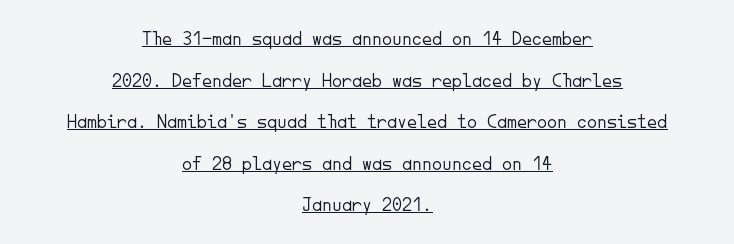
{"italic": "no", "bold": "no", "underline": "yes", "align": "center", "line_spacing": "loose", "line_spacing_ratio": 2.08, "letter_spacing": "normal", "letter_spacing_em": 0.0, "glyph_px": 20}
